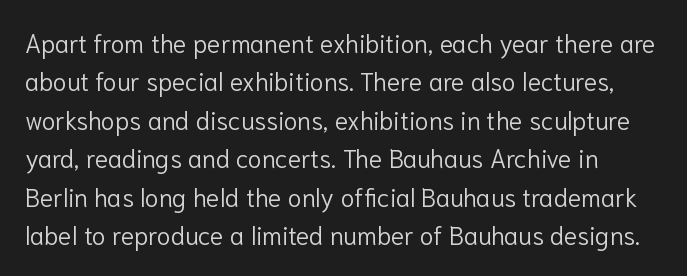
The image shows 25 px text type, upright; set left-aligned, normal line spacing (1.54x), normal letter spacing, not underlined.
